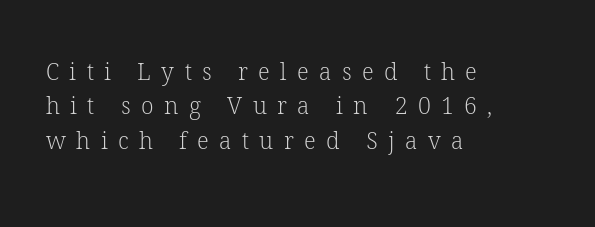
Q: Is the text bold? A: No.
Q: Is the text italic (slanted)? A: No, it is upright.
Q: Is the text underlined? A: No.
Q: How is the paragraph aligned? A: Left-aligned.
Q: Is the spacing between letters normal or unusually wide? A: Unusually wide.
Q: Is the spacing between lines tight, normal or loose? A: Normal.
